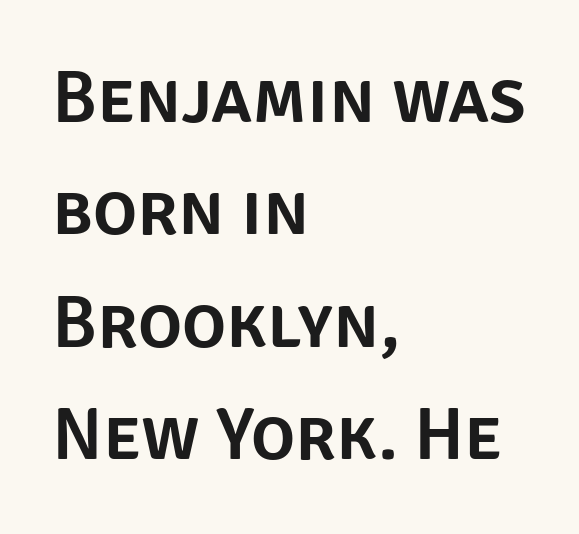
{"serif": "no", "italic": "no", "width": "normal", "stroke_contrast": "low", "x_height": "large", "monospaced": "no", "underline": "no", "align": "left", "line_spacing": "normal", "line_spacing_ratio": 1.52, "letter_spacing": "normal", "letter_spacing_em": 0.0, "glyph_px": 74}
